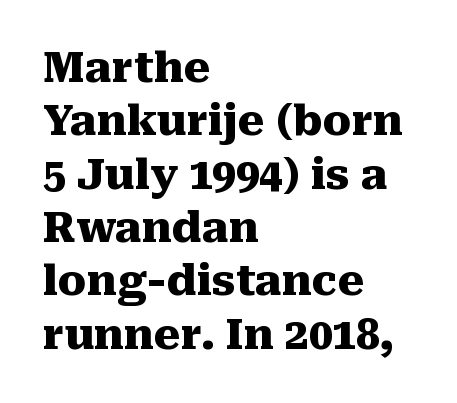
The rows are spaced the way most documents space them. In terms of weight, the rendering is a true, heavy bold. What stands out about the letter spacing? Nothing — it is the standard amount. The rendering uses natural spacing where letterforms have individual widths.
